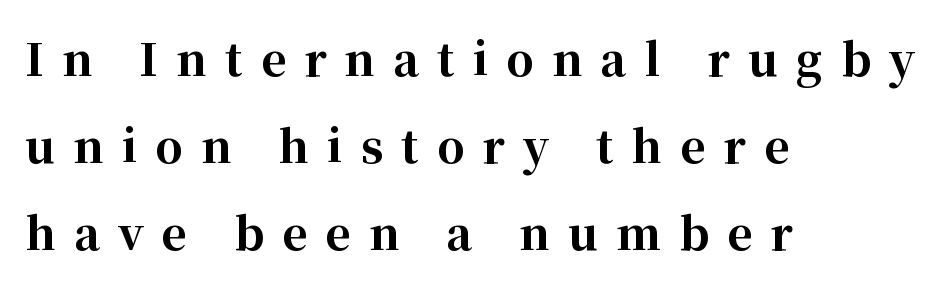
Proportional: the letters do not fall into vertical columns. This sample trades compactness for vertical openness between lines. Quick note: underline off. Nope, not italic — everything's standing straight. I'd describe the lettering as bold — thick and assertive. Check where the strokes stop: tiny serifs finish them off.
